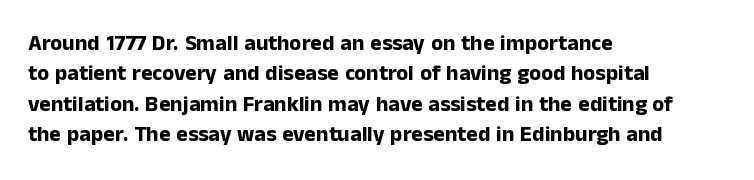
The image shows 22 px bold type, upright; set left-aligned, normal line spacing (1.38x), normal letter spacing, not underlined.
